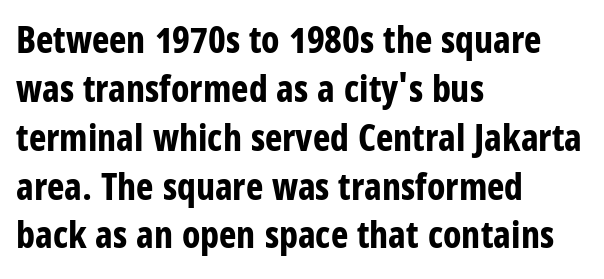
Q: Is the text bold? A: Yes.
Q: Is the text italic (slanted)? A: No, it is upright.
Q: Is the typeface a serif or a sans-serif typeface? A: Sans-serif.
Q: Is the text underlined? A: No.
Q: How is the paragraph aligned? A: Left-aligned.
Q: Is the spacing between letters normal or unusually wide? A: Normal.
Q: Is the spacing between lines tight, normal or loose? A: Normal.
Q: Width (condensed, normal, or wide)? A: Condensed.
Q: Stroke contrast? A: Low.
Q: x-height? A: Large.
Q: Monospaced? A: No.
